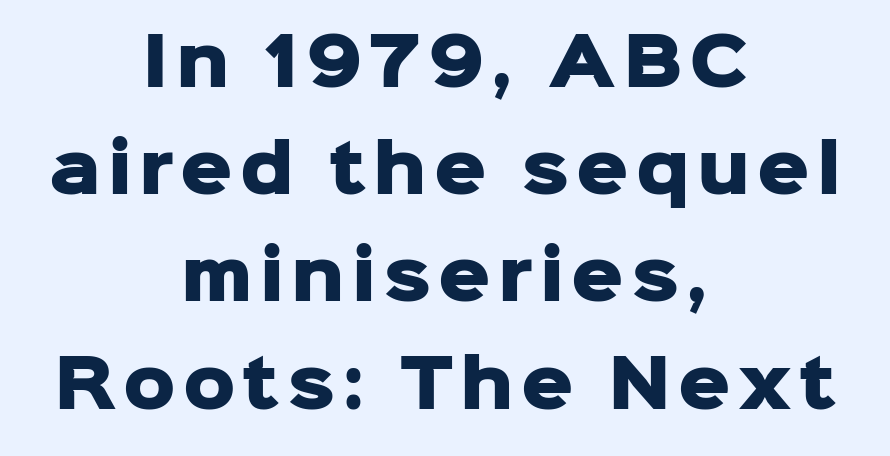
The image shows 65 px heavy sans-serif type, upright; set centered, normal line spacing (1.65x), not underlined; low stroke contrast and a medium x-height.
